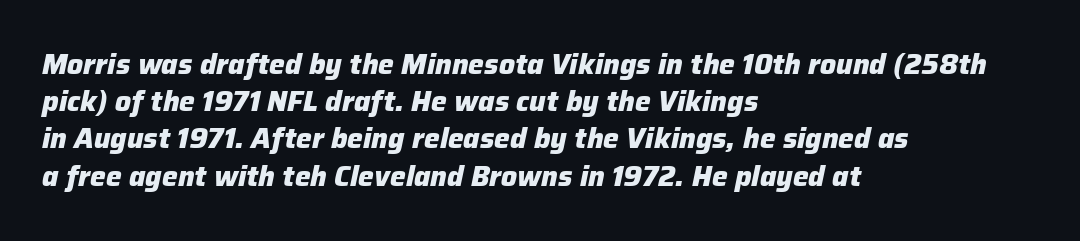
Character widths vary here, with narrow letters taking less room than wide ones. The rendering anchors every line to the left-hand side. When letters slant like this, we call the style italic. Observe the ordinary spacing: letters are neighbours, not strangers.
